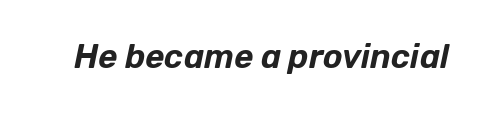
What stands out about the letter spacing? Nothing — it is the standard amount. The whole block is typeset with a tilt. Proportional: the letters do not fall into vertical columns. Lines of text with bare space underneath.
